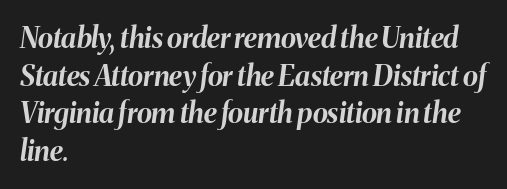
A typesetter would call this proportional, since set widths differ per character. Does the weight exceed regular? Yes, all the way to bold. The rag falls on the right side of this text block. Baseline-to-baseline distance is the conventional proportion of letter height.
